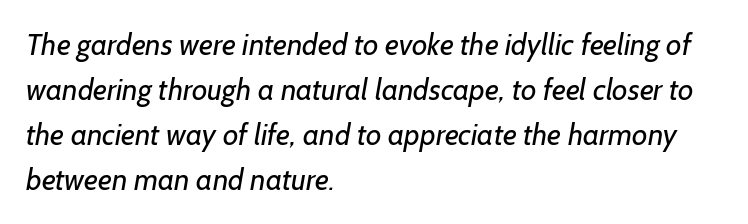
Q: Is the text bold? A: No.
Q: Is the typeface a serif or a sans-serif typeface? A: Sans-serif.
Q: Is the text underlined? A: No.
Q: How is the paragraph aligned? A: Left-aligned.
Q: Is the spacing between letters normal or unusually wide? A: Normal.
Q: Is the spacing between lines tight, normal or loose? A: Normal.
Q: Width (condensed, normal, or wide)? A: Normal.
Q: Stroke contrast? A: Low.
Q: x-height? A: Medium.
Q: Monospaced? A: No.
